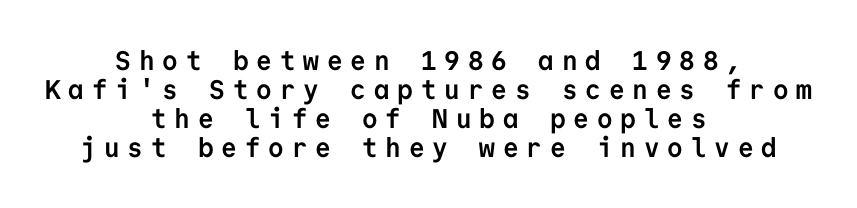
The image shows 27 px bold type, upright; set centered, tight line spacing (1.07x), unusually wide letter spacing (+0.29 em), not underlined.
